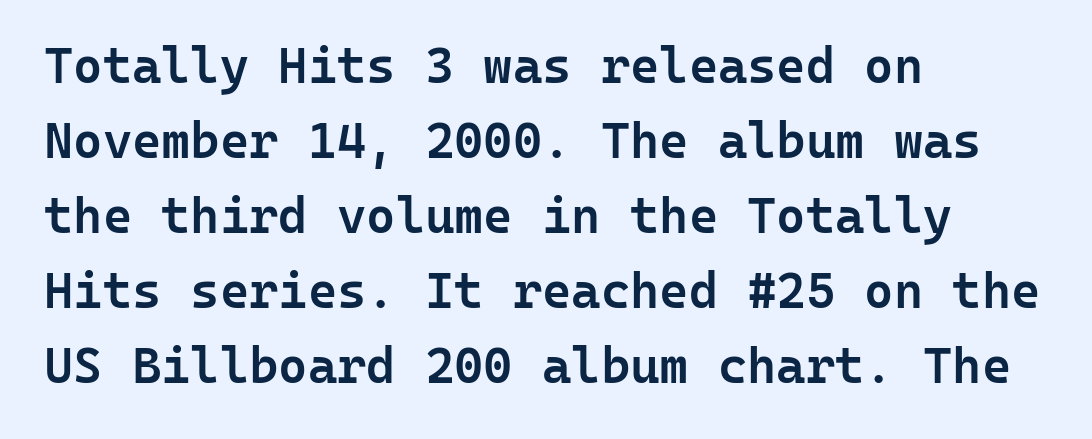
Check where the strokes stop: nothing finishes them off — pure sans. Does the copy run flush right? No — it runs flush left. A semibold gives these letters moderate extra thickness, short of bold. Has an underline been added? It has not. No extra tracking has been applied to these lines. The type sits square on the baseline with zero lean.
